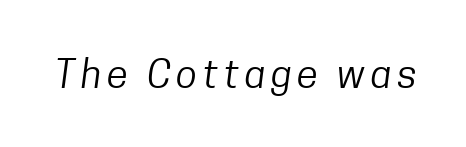
The image shows 39 px regular-weight, condensed sans-serif type; set not underlined; low stroke contrast and a medium x-height.
